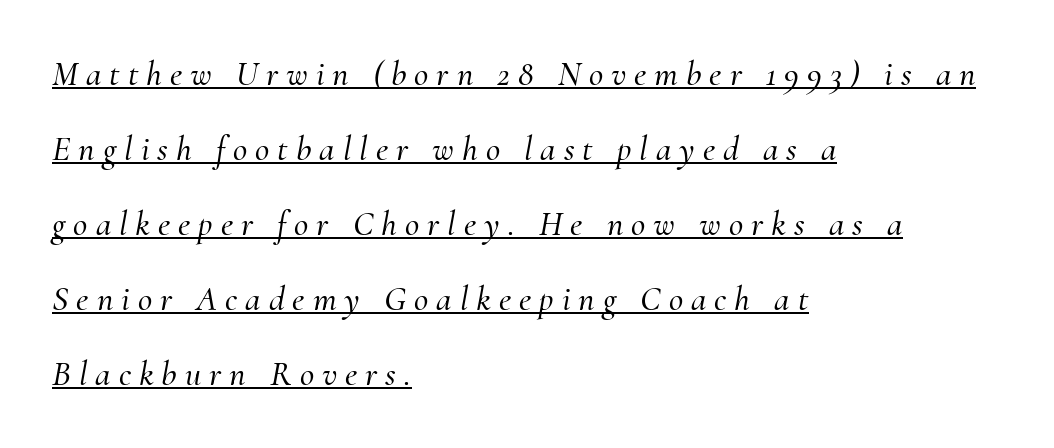
The image shows 35 px serif type, italic (leaning right); set left-aligned, loose line spacing (2.14x), unusually wide letter spacing (+0.23 em), underlined; medium stroke contrast and a small x-height.
